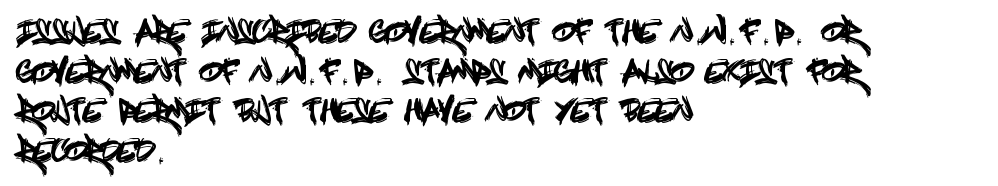
Unmarked baselines from the first word to the last. Inter-character spacing is left at the font's built-in metrics. In CSS terms this would be text-align: left. Does the leading feel generous? No, just average.
